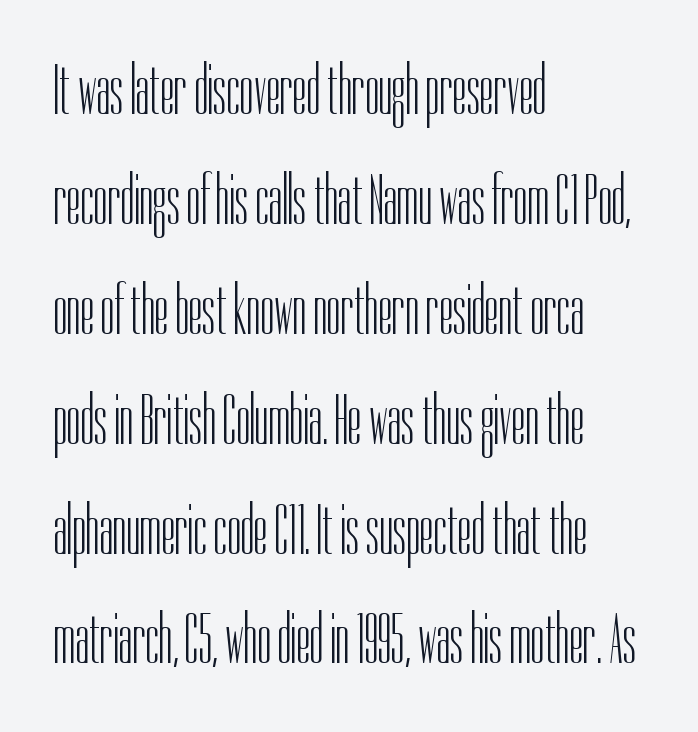
The image shows 70 px light, condensed sans-serif type, upright; set left-aligned, normal line spacing (1.57x), normal letter spacing, not underlined; low stroke contrast and a medium x-height.
